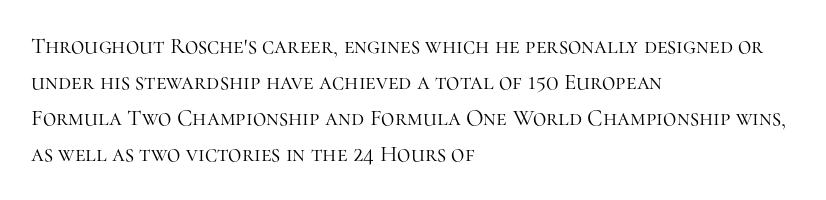
Nothing unusual about the tracking: characters are spaced as the font intends. The typesetter chose a ragged-right arrangement here. Vertical strokes here are truly vertical. In terms of leading, this rendering sits right in the middle.
